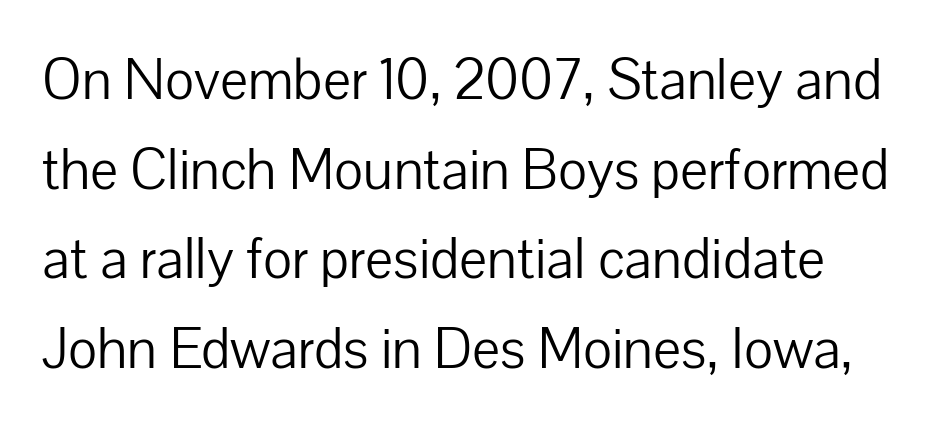
{"serif": "no", "italic": "no", "bold": "no", "weight": "light", "width": "normal", "stroke_contrast": "low", "x_height": "medium", "monospaced": "no", "underline": "no", "line_spacing": "normal", "line_spacing_ratio": 1.52, "letter_spacing": "normal", "letter_spacing_em": 0.0, "glyph_px": 59}
